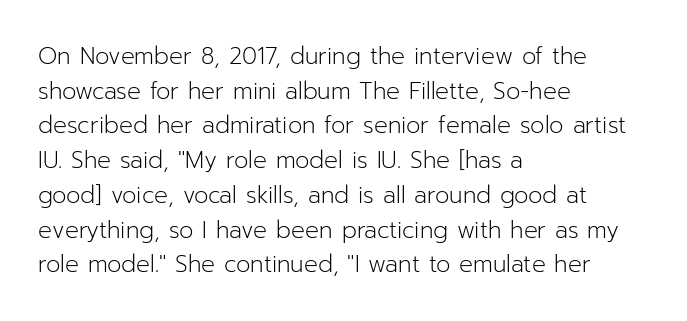
Vertical strokes here are truly vertical. Is the block centered? No — it sits flush against the left margin. Standard letterfit; no display-style spreading of the glyphs. This is not heavy type; no bold has been used.
